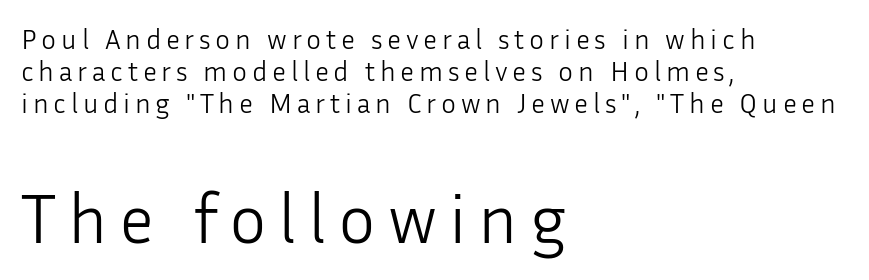
{"serif": "no", "italic": "no", "bold": "no", "weight": "light", "width": "normal", "stroke_contrast": "low", "x_height": "medium", "monospaced": "no", "underline": "no", "align": "left", "line_spacing": "tight", "line_spacing_ratio": 1.15, "larger_block": "second", "size_ratio": 2.5, "glyph_px": 70}
